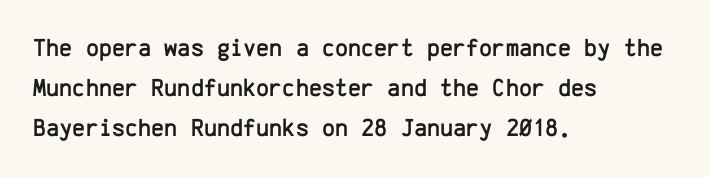
{"italic": "no", "underline": "no", "align": "left", "line_spacing": "normal", "line_spacing_ratio": 1.6, "letter_spacing": "normal", "letter_spacing_em": 0.0, "glyph_px": 25}
